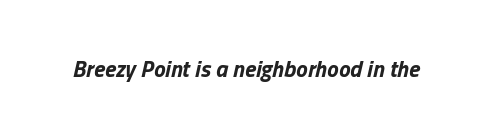
{"italic": "yes", "lean": "right", "slant_degrees": 13, "bold": "yes", "underline": "no", "letter_spacing": "normal", "letter_spacing_em": 0.0, "glyph_px": 23}
